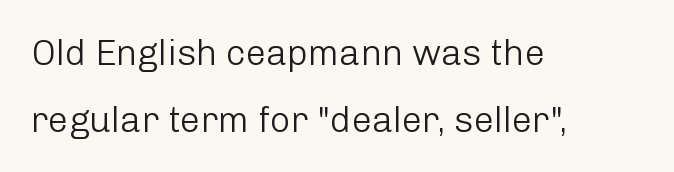
The image shows 36 px light sans-serif type, upright; set left-aligned, line spacing 1.85x, normal letter spacing, not underlined; low stroke contrast and a medium x-height.
